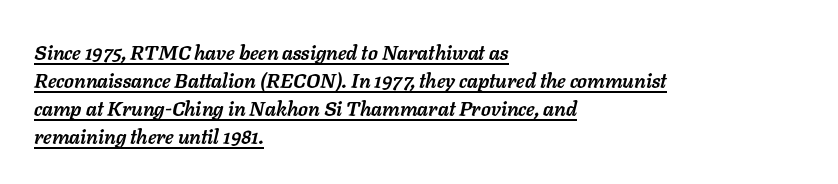
{"italic": "yes", "lean": "right", "slant_degrees": 11, "bold": "yes", "underline": "yes", "align": "left", "line_spacing": "normal", "line_spacing_ratio": 1.4, "letter_spacing": "normal", "letter_spacing_em": 0.0, "glyph_px": 20}
